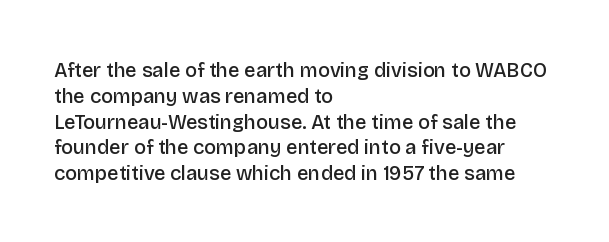
The image shows 20 px text type, upright; set left-aligned, normal line spacing (1.29x), normal letter spacing, not underlined.
